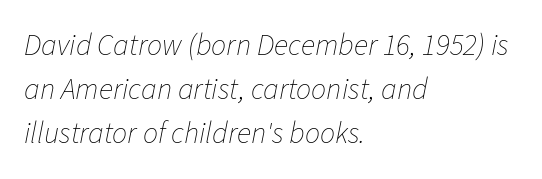
Each word holds together tightly as a unit, with standard inter-letter gaps. Yep, that's italic — everything's leaning. What's the leading like? Ordinary, nothing unusual. The setting favours the left margin, as ordinary paragraphs usually do. No word sits above an underline. This is not heavy type; no bold has been used.
